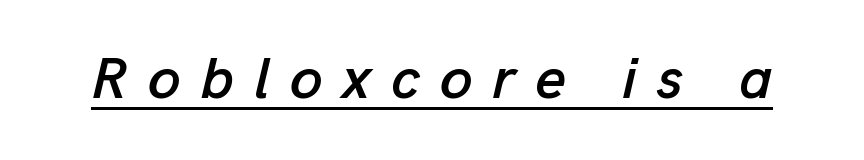
The rendering inserts visible extra space after every character. Slant detected: the letters are inclined. A typographer would call this underscored text. The letters advance in unequal steps, a hallmark of proportional type.
